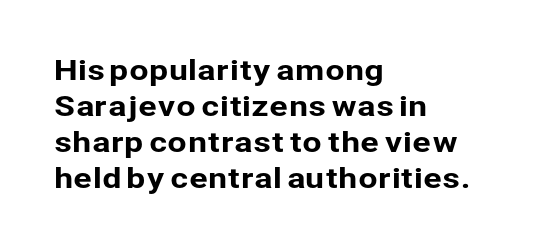
Q: Is the text italic (slanted)? A: No, it is upright.
Q: Is the typeface a serif or a sans-serif typeface? A: Sans-serif.
Q: Is the text underlined? A: No.
Q: How is the paragraph aligned? A: Left-aligned.
Q: Is the spacing between letters normal or unusually wide? A: Normal.
Q: Is the spacing between lines tight, normal or loose? A: Normal.
Q: Width (condensed, normal, or wide)? A: Normal.
Q: Stroke contrast? A: Low.
Q: x-height? A: Medium.
Q: Monospaced? A: No.
